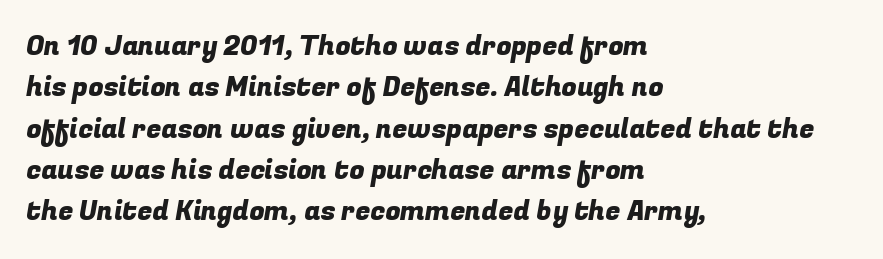
{"underline": "no", "align": "left", "line_spacing": "normal", "line_spacing_ratio": 1.53, "letter_spacing": "normal", "letter_spacing_em": 0.0, "glyph_px": 27}
